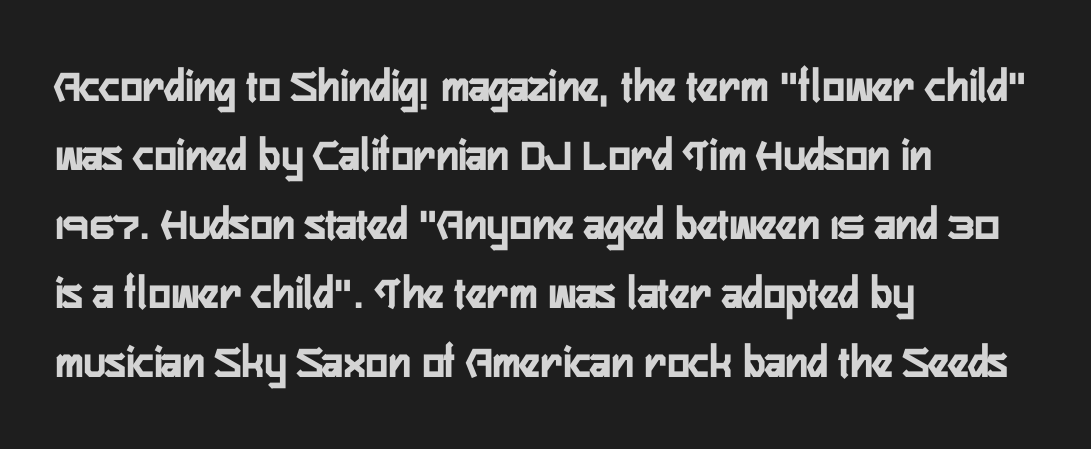
The type is set solid horizontally, with unmodified tracking. Decoration check: the copy has no underline. The space between consecutive lines is moderate. No feet cap the strokes, marking this as sans-serif type.
